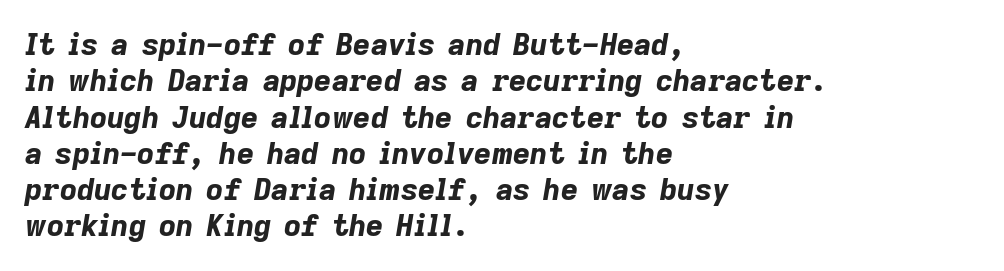
{"italic": "yes", "lean": "right", "slant_degrees": 9, "bold": "yes", "weight": "bold", "width": "normal", "stroke_contrast": "low", "x_height": "medium", "monospaced": "no", "underline": "no", "align": "left", "line_spacing_ratio": 1.21, "letter_spacing": "normal", "letter_spacing_em": 0.0, "glyph_px": 30}
